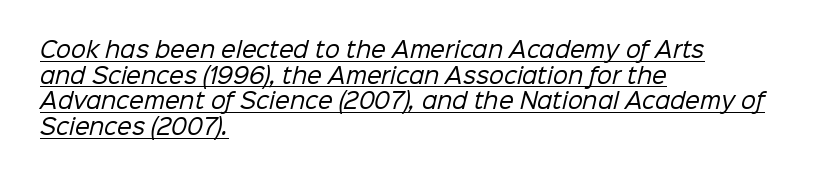
{"bold": "no", "underline": "yes", "align": "left", "line_spacing_ratio": 1.22, "letter_spacing": "normal", "letter_spacing_em": 0.0, "glyph_px": 21}
